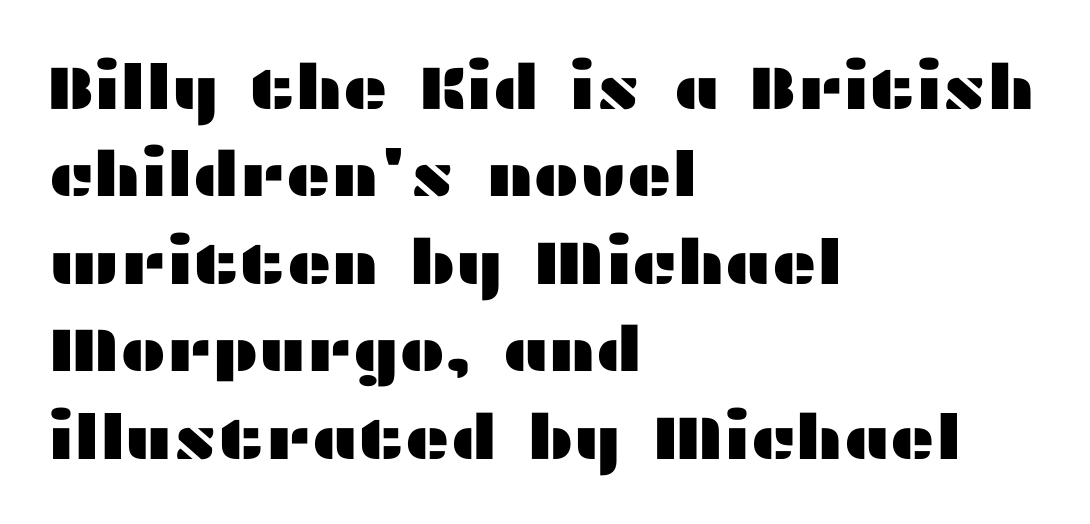
{"serif": "no", "italic": "no", "width": "wide", "stroke_contrast": "medium", "x_height": "medium", "monospaced": "no", "underline": "no", "align": "left", "line_spacing": "normal", "line_spacing_ratio": 1.41, "letter_spacing": "normal", "letter_spacing_em": 0.0, "glyph_px": 62}
